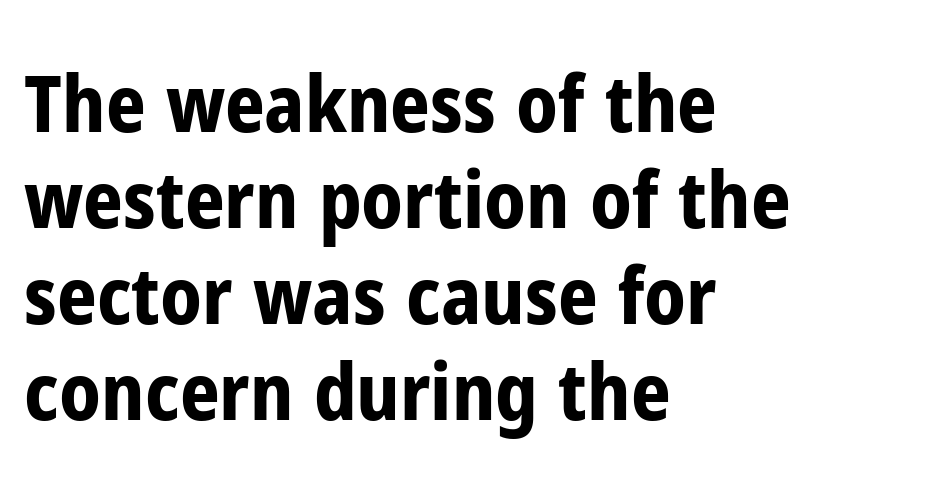
{"serif": "no", "italic": "no", "bold": "yes", "weight": "bold", "width": "condensed", "stroke_contrast": "low", "x_height": "medium", "monospaced": "no", "underline": "no", "align": "left", "line_spacing_ratio": 1.23, "letter_spacing": "normal", "letter_spacing_em": 0.0, "glyph_px": 78}
